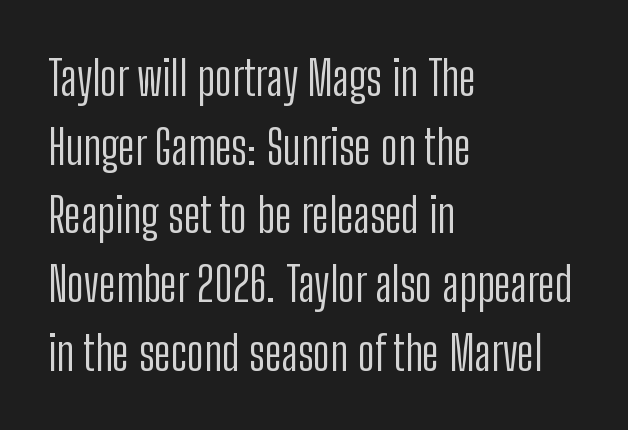
The image shows 48 px light, condensed sans-serif type, upright; set left-aligned, normal line spacing (1.43x), normal letter spacing, not underlined; low stroke contrast and a medium x-height.
